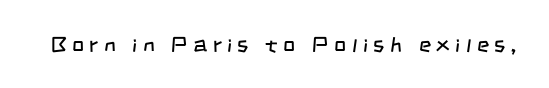
{"bold": "no", "underline": "no", "letter_spacing": "wide", "letter_spacing_em": 0.27, "glyph_px": 21}
